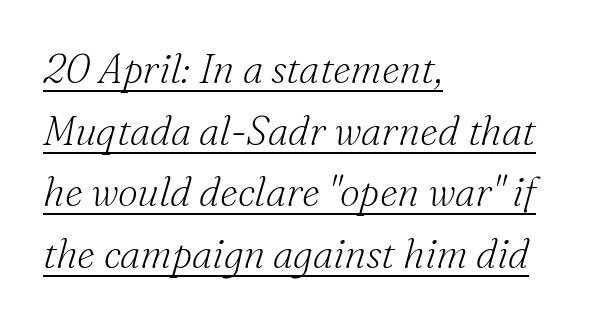
{"serif": "yes", "italic": "yes", "lean": "right", "slant_degrees": 16, "bold": "no", "weight": "light", "width": "normal", "stroke_contrast": "medium", "x_height": "small", "monospaced": "no", "underline": "yes", "align": "left", "line_spacing": "normal", "line_spacing_ratio": 1.54, "letter_spacing": "normal", "letter_spacing_em": 0.0, "glyph_px": 40}
